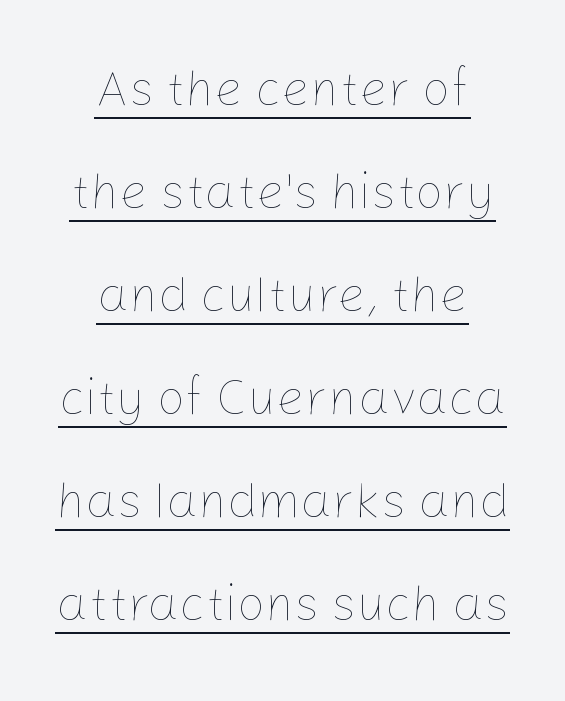
{"italic": "no", "bold": "no", "weight": "thin", "width": "normal", "stroke_contrast": "low", "x_height": "medium", "monospaced": "no", "underline": "yes", "align": "center", "line_spacing": "loose", "line_spacing_ratio": 2.06, "letter_spacing": "normal", "letter_spacing_em": 0.0, "glyph_px": 50}
